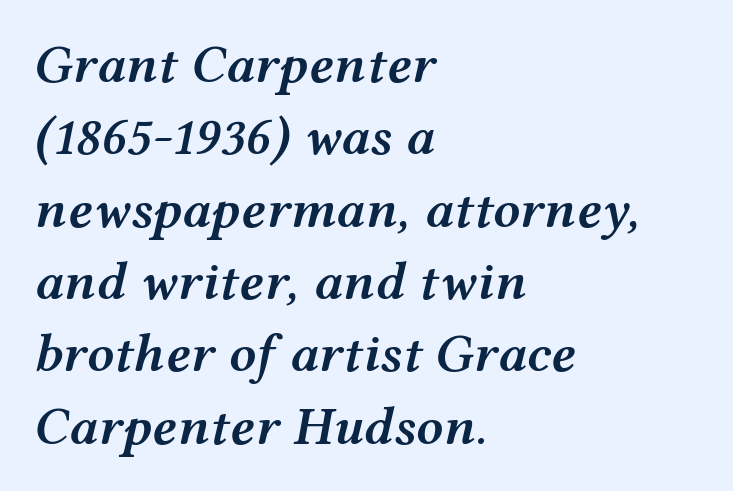
The image shows 54 px semibold, wide type, italic (leaning right); set left-aligned, normal line spacing (1.34x), normal letter spacing, not underlined; medium stroke contrast and a medium x-height.
